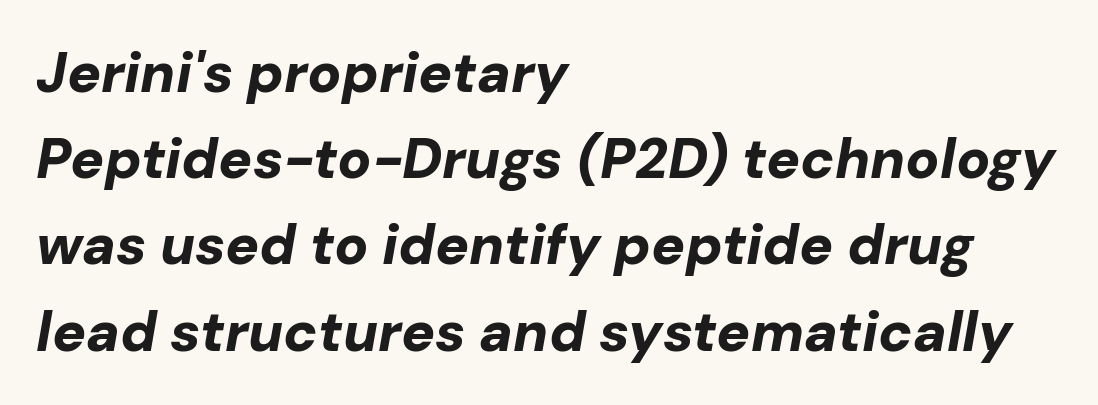
The image shows 56 px bold type, italic (leaning right); set left-aligned, normal line spacing (1.54x), normal letter spacing, not underlined; low stroke contrast and a medium x-height.
